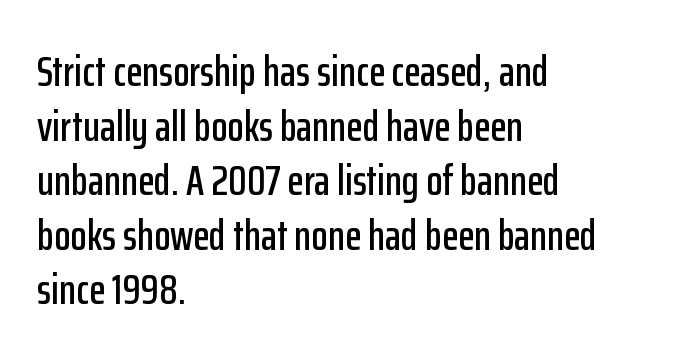
{"serif": "no", "italic": "no", "width": "condensed", "stroke_contrast": "low", "x_height": "medium", "monospaced": "no", "underline": "no", "align": "left", "line_spacing": "normal", "line_spacing_ratio": 1.27, "letter_spacing": "normal", "letter_spacing_em": 0.0, "glyph_px": 43}
